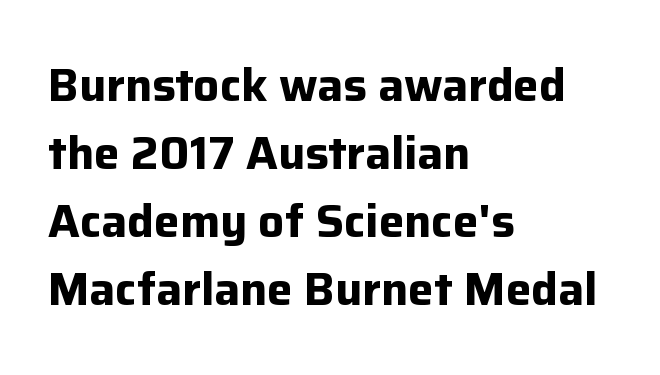
Q: Is the text bold? A: Yes.
Q: Is the text italic (slanted)? A: No, it is upright.
Q: Is the typeface a serif or a sans-serif typeface? A: Sans-serif.
Q: Is the text underlined? A: No.
Q: How is the paragraph aligned? A: Left-aligned.
Q: Is the spacing between letters normal or unusually wide? A: Normal.
Q: Is the spacing between lines tight, normal or loose? A: Normal.
Q: Width (condensed, normal, or wide)? A: Normal.
Q: Stroke contrast? A: Low.
Q: x-height? A: Medium.
Q: Monospaced? A: No.
